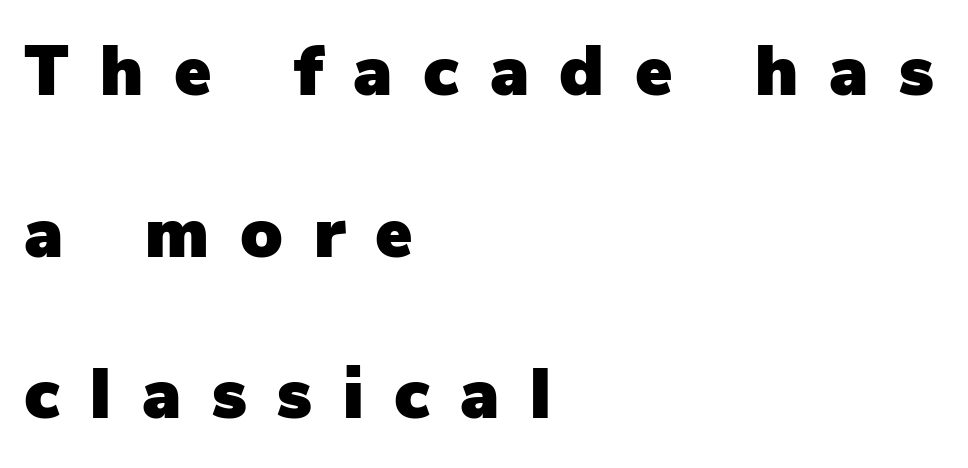
The image shows 70 px sans-serif type, upright; set left-aligned, loose line spacing (2.31x), unusually wide letter spacing (+0.44 em), not underlined; low stroke contrast and a medium x-height.
